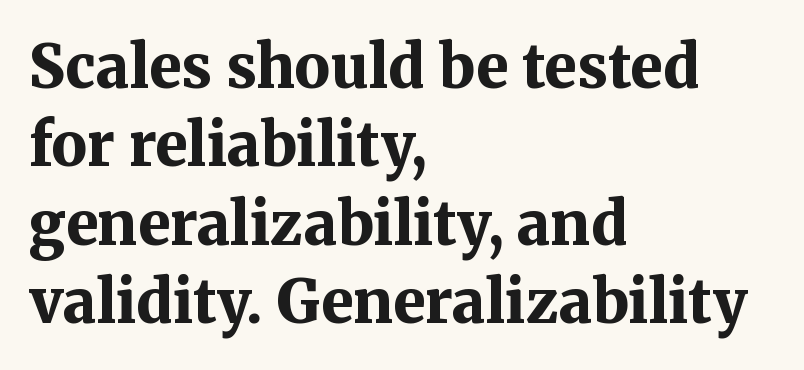
Q: Is the text bold? A: Yes.
Q: Is the text italic (slanted)? A: No, it is upright.
Q: Is the typeface a serif or a sans-serif typeface? A: Serif.
Q: Is the text underlined? A: No.
Q: How is the paragraph aligned? A: Left-aligned.
Q: Is the spacing between letters normal or unusually wide? A: Normal.
Q: Is the spacing between lines tight, normal or loose? A: Normal.
Q: Width (condensed, normal, or wide)? A: Normal.
Q: Stroke contrast? A: Medium.
Q: x-height? A: Medium.
Q: Monospaced? A: No.
